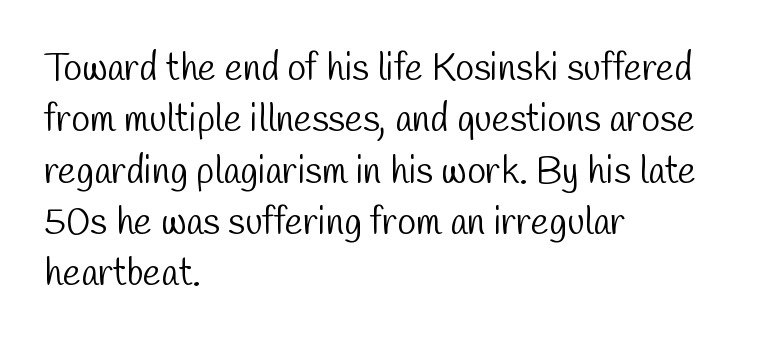
Q: Is the text bold? A: No.
Q: Is the typeface a serif or a sans-serif typeface? A: Sans-serif.
Q: Is the text underlined? A: No.
Q: How is the paragraph aligned? A: Left-aligned.
Q: Is the spacing between letters normal or unusually wide? A: Normal.
Q: Is the spacing between lines tight, normal or loose? A: Normal.
Q: Width (condensed, normal, or wide)? A: Condensed.
Q: Stroke contrast? A: Low.
Q: x-height? A: Medium.
Q: Monospaced? A: No.
